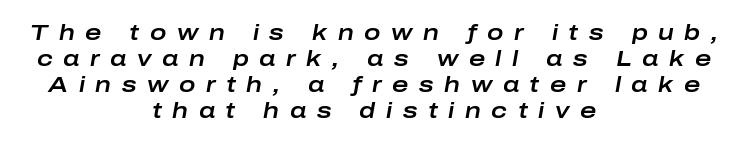
Q: Is the text italic (slanted)? A: Yes, it leans right by about 10 degrees.
Q: Is the text underlined? A: No.
Q: How is the paragraph aligned? A: Centered.
Q: Is the spacing between letters normal or unusually wide? A: Unusually wide.
